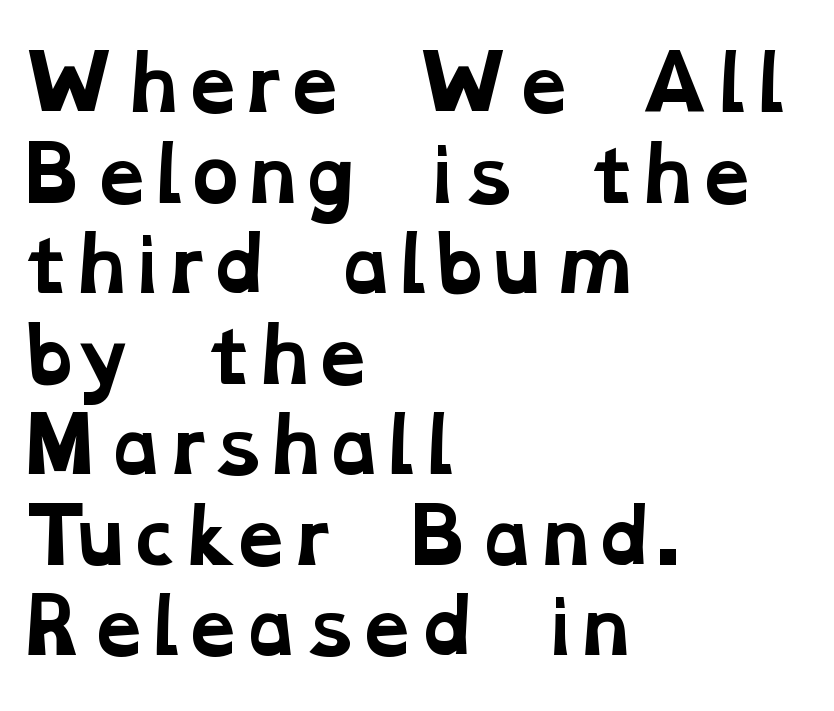
{"serif": "yes", "bold": "yes", "weight": "bold", "width": "wide", "stroke_contrast": "low", "x_height": "medium", "monospaced": "no", "underline": "no", "align": "left", "line_spacing_ratio": 1.24, "letter_spacing": "normal", "letter_spacing_em": 0.0, "glyph_px": 73}
